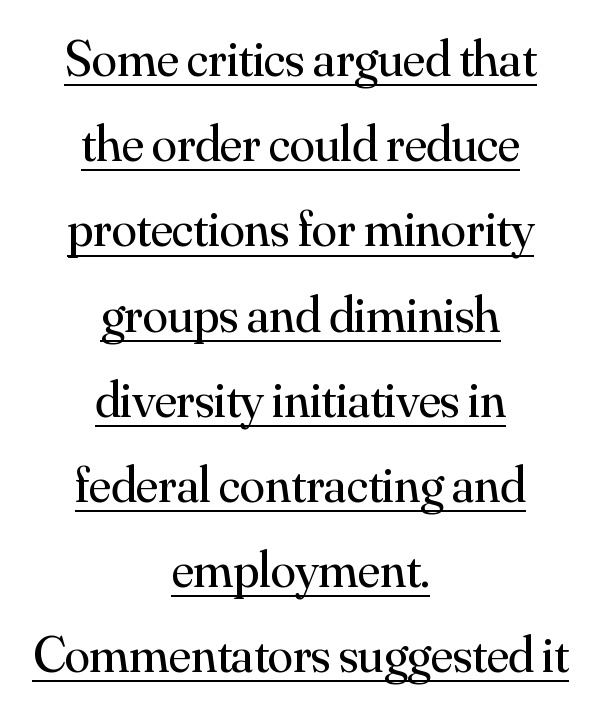
The image shows 51 px regular-weight serif type, upright; set centered, normal line spacing (1.67x), normal letter spacing, underlined; medium stroke contrast and a small x-height.
